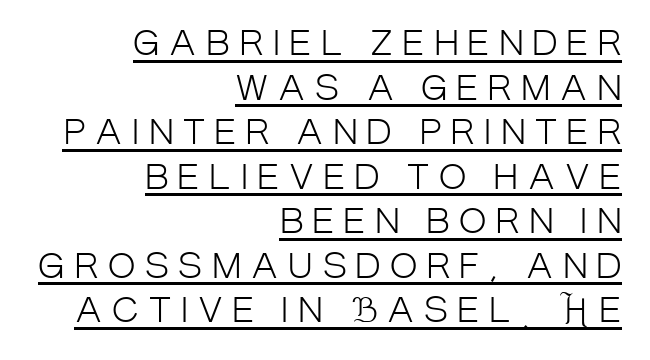
{"serif": "no", "italic": "no", "bold": "no", "weight": "light", "width": "condensed", "stroke_contrast": "low", "x_height": "large", "monospaced": "no", "underline": "yes", "align": "right", "line_spacing": "normal", "line_spacing_ratio": 1.35, "letter_spacing": "wide", "letter_spacing_em": 0.3, "glyph_px": 33}
